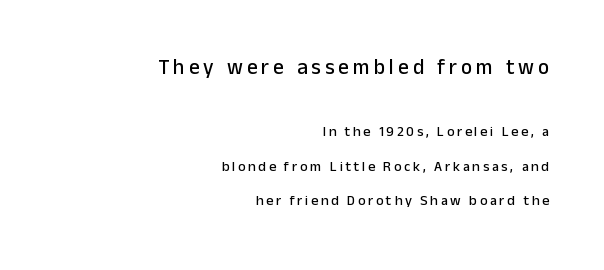
{"italic": "no", "underline": "no", "align": "right", "line_spacing": "loose", "line_spacing_ratio": 2.46, "larger_block": "first", "size_ratio": 1.5, "glyph_px": 21}
